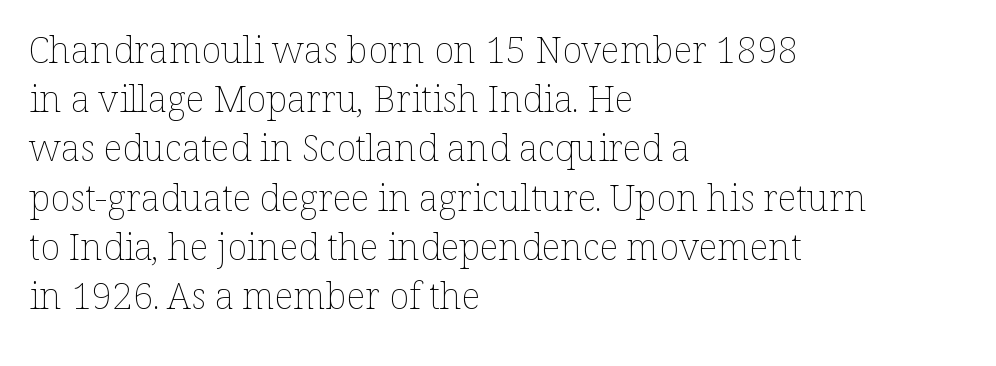
Spacing between characters is what you'd get straight out of the box. Varying glyph widths throughout — classic text-font behaviour. Typeset ragged right — the left edge is the straight one. A bare baseline throughout the passage. Each new line begins a customary step beneath the previous one. The letterforms sit at book weight or below.
